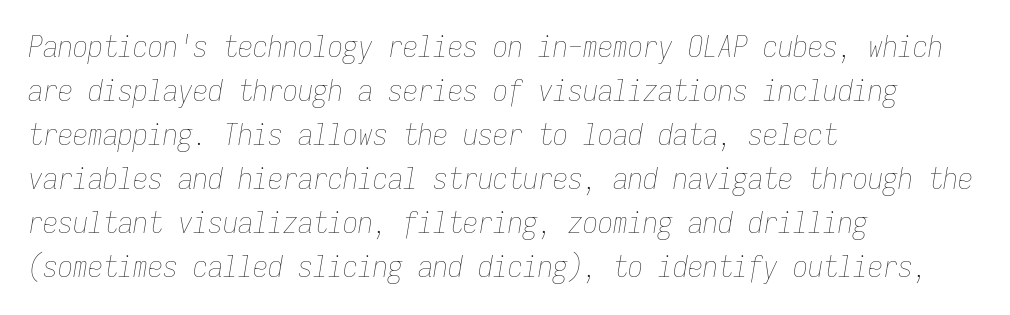
Q: Is the text bold? A: No.
Q: Is the text italic (slanted)? A: Yes, it leans right by about 9 degrees.
Q: Is the text underlined? A: No.
Q: How is the paragraph aligned? A: Left-aligned.
Q: Is the spacing between letters normal or unusually wide? A: Normal.
Q: Is the spacing between lines tight, normal or loose? A: Normal.
Q: Width (condensed, normal, or wide)? A: Condensed.
Q: Stroke contrast? A: Low.
Q: x-height? A: Medium.
Q: Monospaced? A: Yes.
